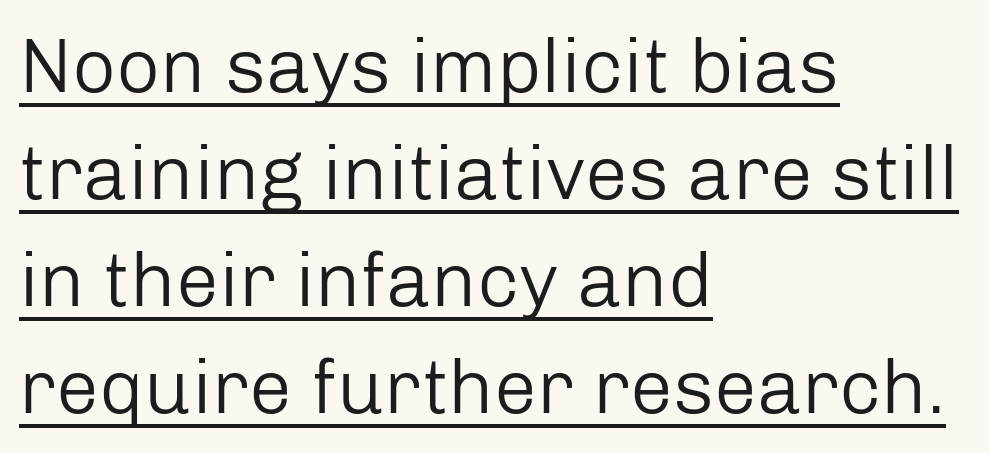
Q: Is the text bold? A: No.
Q: Is the text italic (slanted)? A: No, it is upright.
Q: Is the typeface a serif or a sans-serif typeface? A: Sans-serif.
Q: Is the text underlined? A: Yes.
Q: How is the paragraph aligned? A: Left-aligned.
Q: Is the spacing between letters normal or unusually wide? A: Normal.
Q: Is the spacing between lines tight, normal or loose? A: Normal.
Q: Width (condensed, normal, or wide)? A: Normal.
Q: Stroke contrast? A: Low.
Q: x-height? A: Medium.
Q: Monospaced? A: No.
